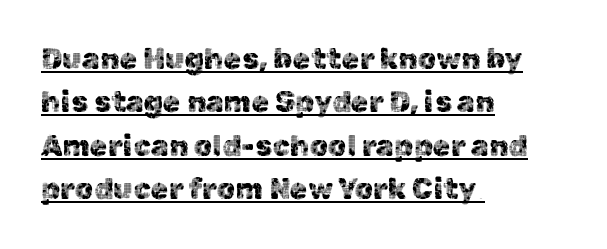
{"serif": "no", "italic": "no", "width": "normal", "x_height": "medium", "monospaced": "no", "underline": "yes", "align": "left", "line_spacing": "normal", "line_spacing_ratio": 1.5, "letter_spacing": "normal", "letter_spacing_em": 0.0, "glyph_px": 29}
